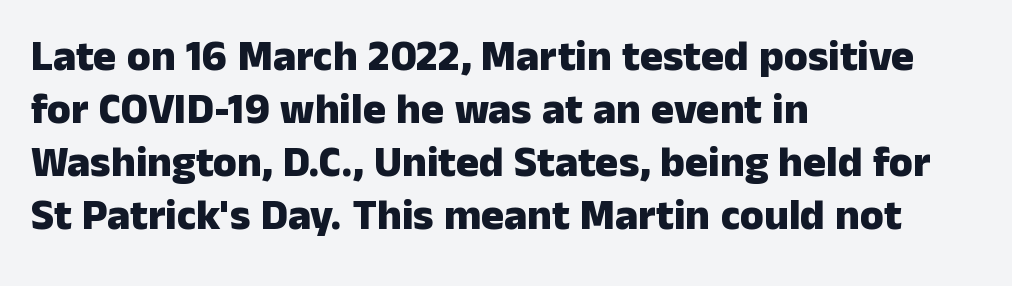
Strong, thick strokes mark this as bold type. The letters sit at their default tracking, neither squeezed nor spread. This sample uses an upright cut, with every glyph sitting square on the baseline. Proportional: the letters do not fall into vertical columns. Check where the strokes stop: nothing finishes them off — pure sans.
